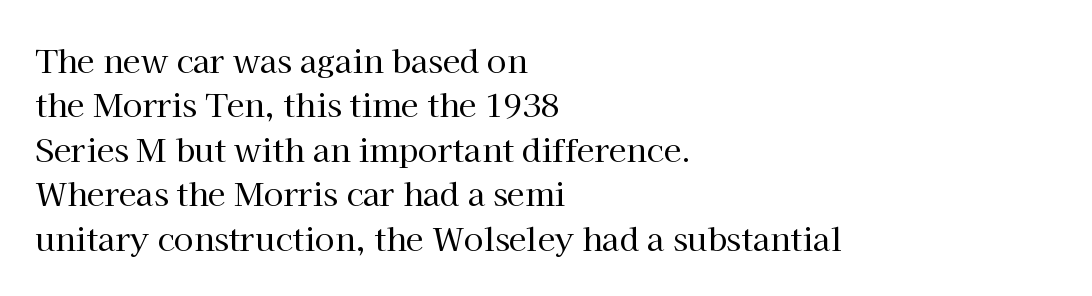
The image shows 32 px regular-weight serif type, upright; set left-aligned, normal line spacing (1.39x), normal letter spacing, not underlined; high stroke contrast and a medium x-height.
